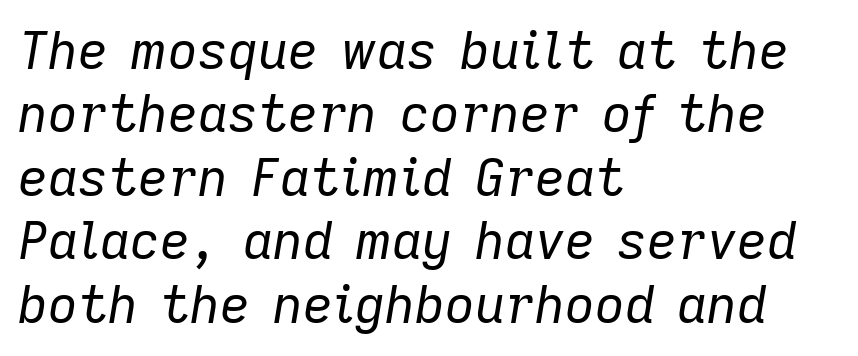
The image shows 52 px regular-weight type, italic (leaning right); set left-aligned, line spacing 1.22x, normal letter spacing, not underlined; low stroke contrast and a medium x-height.
